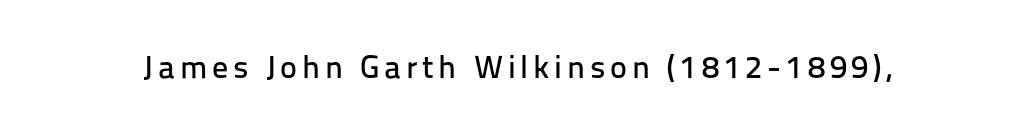
Q: Is the text italic (slanted)? A: No, it is upright.
Q: Is the typeface a serif or a sans-serif typeface? A: Sans-serif.
Q: Is the text underlined? A: No.
Q: Width (condensed, normal, or wide)? A: Normal.
Q: Stroke contrast? A: Low.
Q: x-height? A: Medium.
Q: Monospaced? A: No.
